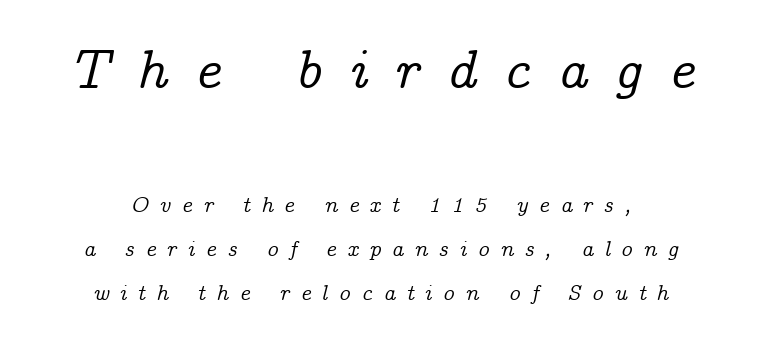
{"serif": "yes", "italic": "yes", "lean": "right", "slant_degrees": 14, "width": "normal", "stroke_contrast": "low", "x_height": "medium", "monospaced": "no", "underline": "no", "align": "center", "line_spacing": "loose", "line_spacing_ratio": 2.0, "letter_spacing": "wide", "letter_spacing_em": 0.49, "larger_block": "first", "size_ratio": 2.5, "glyph_px": 55}
